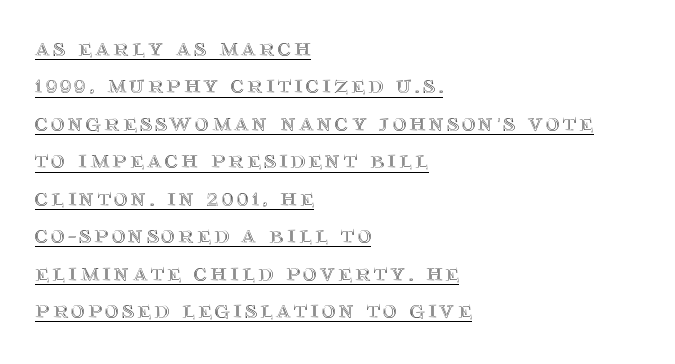
The image shows 26 px text type, upright; set left-aligned, normal line spacing (1.44x), underlined.
